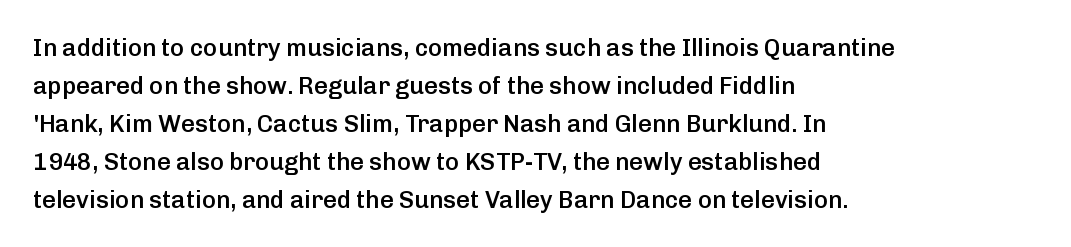
{"italic": "no", "bold": "semi", "underline": "no", "align": "left", "line_spacing": "normal", "line_spacing_ratio": 1.58, "letter_spacing": "normal", "letter_spacing_em": 0.0, "glyph_px": 24}
